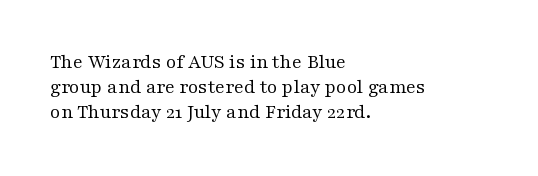
Q: Is the text bold? A: No.
Q: Is the text italic (slanted)? A: No, it is upright.
Q: Is the text underlined? A: No.
Q: How is the paragraph aligned? A: Left-aligned.
Q: Is the spacing between letters normal or unusually wide? A: Normal.
Q: Is the spacing between lines tight, normal or loose? A: Normal.
